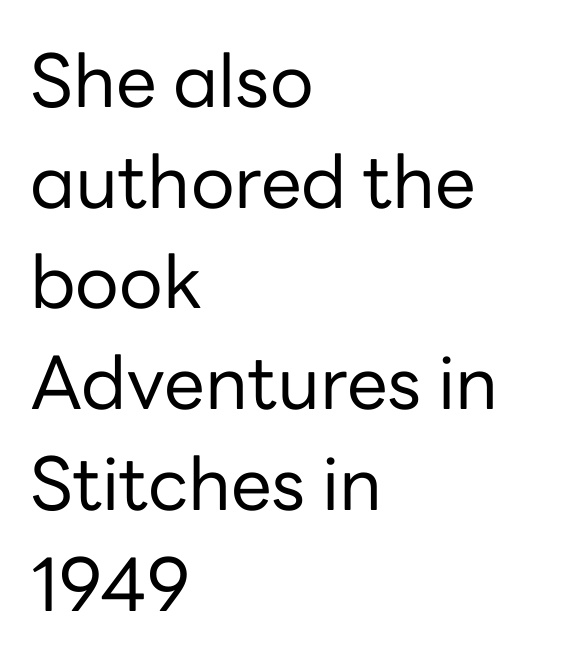
The image shows 73 px regular-weight sans-serif type, upright; set left-aligned, normal line spacing (1.38x), normal letter spacing, not underlined; low stroke contrast and a medium x-height.
